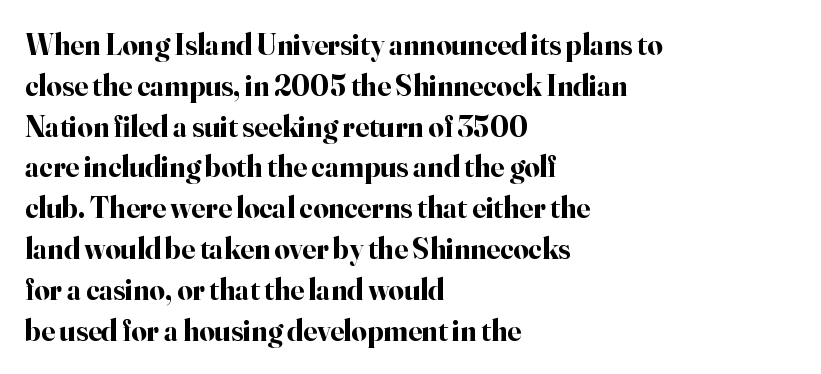
The designer left line spacing at the default. These lines carry a lot of weight — the face is fully bold. The lettering stays uniformly vertical, giving the passage a roman look. Rule under the text: the space is simply empty. Nothing unusual about the tracking: characters are spaced as the font intends. The face used here is proportionally spaced, like ordinary book or web type.
